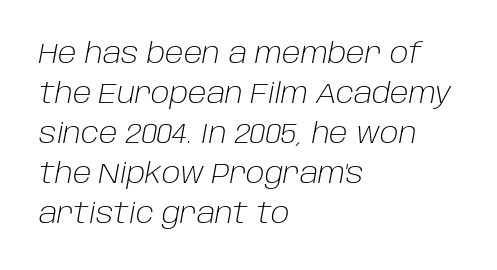
{"italic": "yes", "lean": "right", "slant_degrees": 10, "bold": "no", "weight": "light", "width": "normal", "stroke_contrast": "low", "x_height": "large", "monospaced": "no", "underline": "no", "align": "left", "line_spacing": "normal", "line_spacing_ratio": 1.38, "letter_spacing": "normal", "letter_spacing_em": 0.0, "glyph_px": 29}
